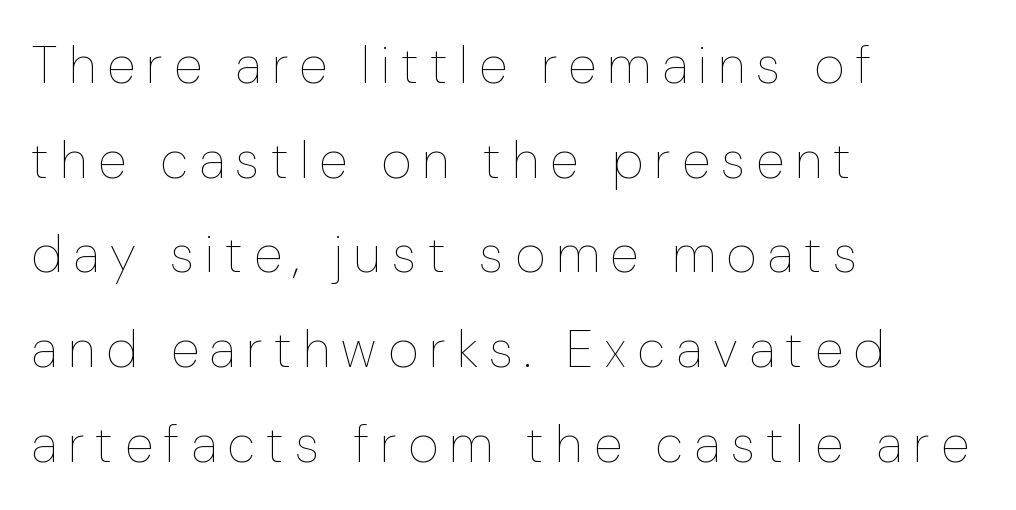
{"italic": "no", "bold": "no", "weight": "thin", "width": "normal", "stroke_contrast": "low", "x_height": "medium", "monospaced": "no", "underline": "no", "align": "left", "line_spacing_ratio": 1.82, "letter_spacing": "wide", "letter_spacing_em": 0.22, "glyph_px": 52}
